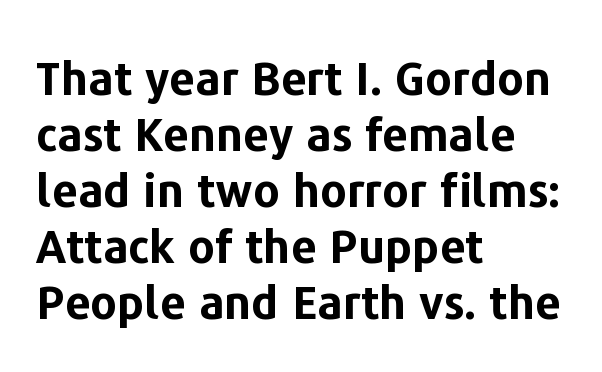
Q: Is the text bold? A: Yes.
Q: Is the text italic (slanted)? A: No, it is upright.
Q: Is the typeface a serif or a sans-serif typeface? A: Sans-serif.
Q: Is the text underlined? A: No.
Q: How is the paragraph aligned? A: Left-aligned.
Q: Is the spacing between letters normal or unusually wide? A: Normal.
Q: Width (condensed, normal, or wide)? A: Normal.
Q: Stroke contrast? A: Low.
Q: x-height? A: Medium.
Q: Monospaced? A: No.
